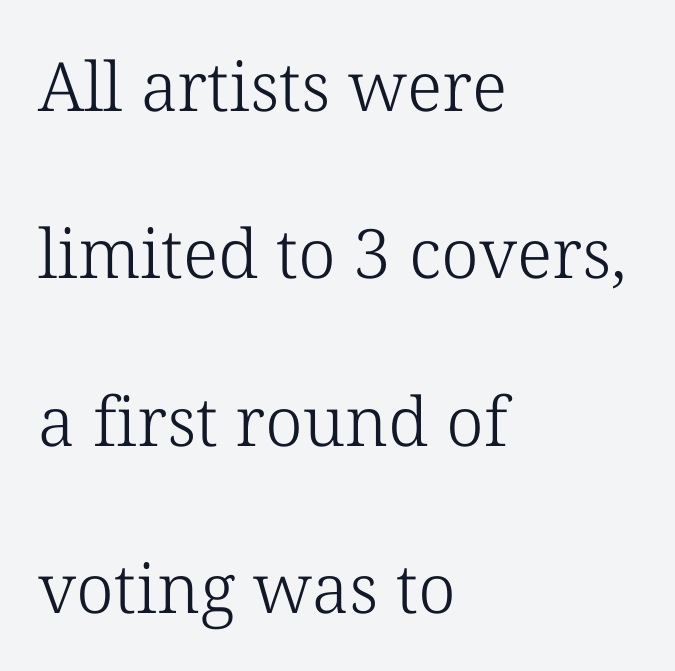
The image shows 68 px light serif type, upright; set left-aligned, loose line spacing (2.46x), normal letter spacing, not underlined; low stroke contrast and a medium x-height.
